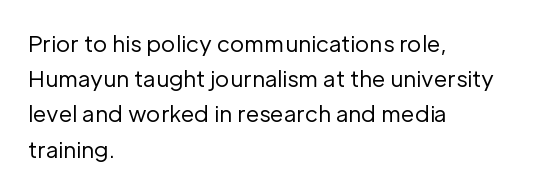
Q: Is the text bold? A: No.
Q: Is the text italic (slanted)? A: No, it is upright.
Q: Is the text underlined? A: No.
Q: How is the paragraph aligned? A: Left-aligned.
Q: Is the spacing between letters normal or unusually wide? A: Normal.
Q: Is the spacing between lines tight, normal or loose? A: Normal.
